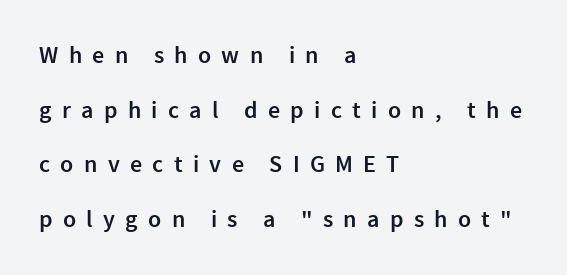
The image shows 24 px text type, upright; set left-aligned, loose line spacing (2.28x), unusually wide letter spacing (+0.43 em), not underlined.
